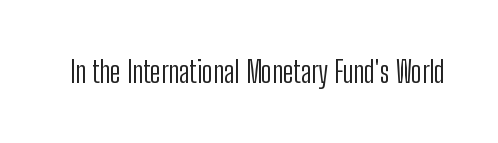
Q: Is the text bold? A: No.
Q: Is the text italic (slanted)? A: No, it is upright.
Q: Is the typeface a serif or a sans-serif typeface? A: Sans-serif.
Q: Is the text underlined? A: No.
Q: Is the spacing between letters normal or unusually wide? A: Normal.
Q: Width (condensed, normal, or wide)? A: Condensed.
Q: Stroke contrast? A: Low.
Q: x-height? A: Medium.
Q: Monospaced? A: No.
